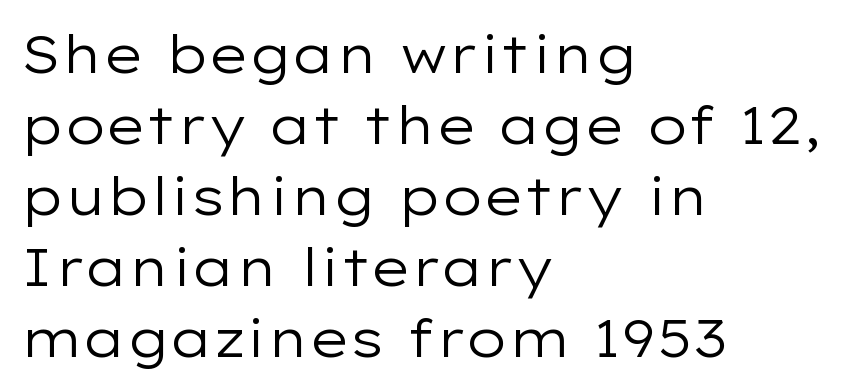
Q: Is the text bold? A: No.
Q: Is the text italic (slanted)? A: No, it is upright.
Q: Is the typeface a serif or a sans-serif typeface? A: Sans-serif.
Q: Is the text underlined? A: No.
Q: How is the paragraph aligned? A: Left-aligned.
Q: Is the spacing between letters normal or unusually wide? A: Normal.
Q: Is the spacing between lines tight, normal or loose? A: Normal.
Q: Width (condensed, normal, or wide)? A: Wide.
Q: Stroke contrast? A: Low.
Q: x-height? A: Medium.
Q: Monospaced? A: No.
